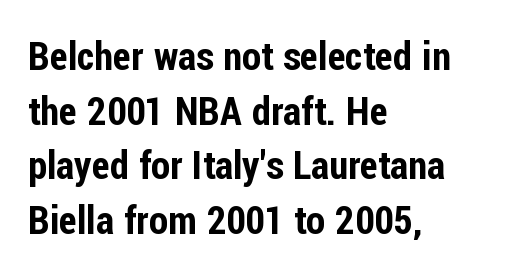
Caption: multi-line text, flush left, ragged right. This is the regular roman posture of the typeface. Think of a printed novel: that variable character pitch is what you see here. Type without underlining.
